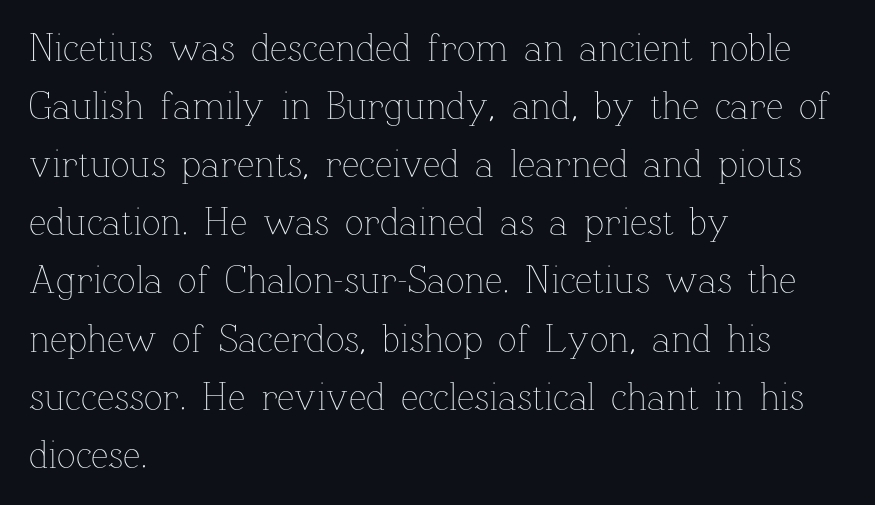
Q: Is the text bold? A: No.
Q: Is the text italic (slanted)? A: No, it is upright.
Q: Is the text underlined? A: No.
Q: How is the paragraph aligned? A: Left-aligned.
Q: Is the spacing between letters normal or unusually wide? A: Normal.
Q: Is the spacing between lines tight, normal or loose? A: Normal.
Q: Width (condensed, normal, or wide)? A: Normal.
Q: Stroke contrast? A: Low.
Q: x-height? A: Medium.
Q: Monospaced? A: No.
